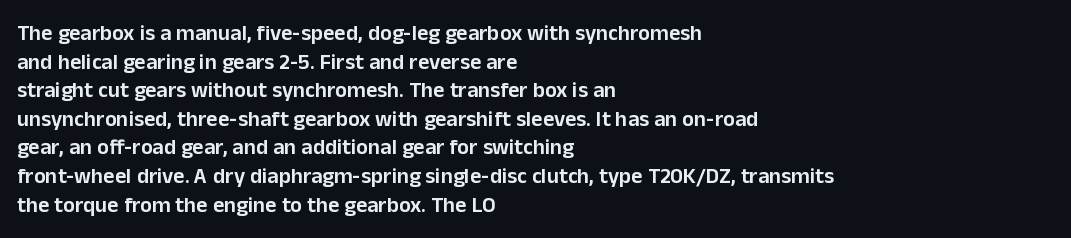
Between one letter and the next there's only the usual sliver of space. Firm but not heavy-handed strokes: this text is semibold. No italicization has been applied; the sample stays upright. Each line starts at the same left margin while the right side varies. Notice how descenders clear the ascenders below comfortably — that's standard leading.
